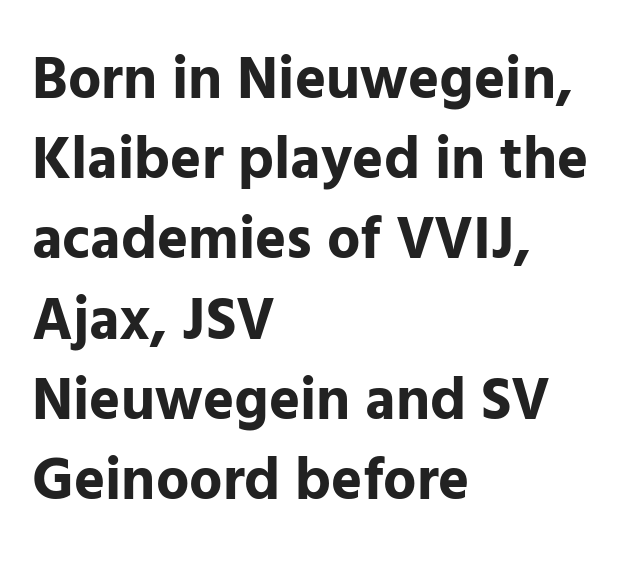
Q: Is the text bold? A: Yes.
Q: Is the text italic (slanted)? A: No, it is upright.
Q: Is the typeface a serif or a sans-serif typeface? A: Sans-serif.
Q: Is the text underlined? A: No.
Q: How is the paragraph aligned? A: Left-aligned.
Q: Is the spacing between letters normal or unusually wide? A: Normal.
Q: Is the spacing between lines tight, normal or loose? A: Normal.
Q: Width (condensed, normal, or wide)? A: Normal.
Q: Stroke contrast? A: Low.
Q: x-height? A: Medium.
Q: Monospaced? A: No.
